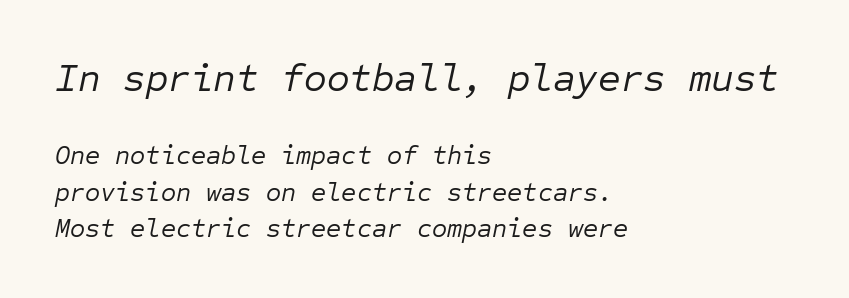
Q: Is the text bold? A: No.
Q: Is the text italic (slanted)? A: Yes, it leans right by about 12 degrees.
Q: Is the text underlined? A: No.
Q: How is the paragraph aligned? A: Left-aligned.
Q: Is the spacing between letters normal or unusually wide? A: Normal.
Q: Is the spacing between lines tight, normal or loose? A: Normal.
Q: Which block of text is set in a larger size, the first (top) or the second (bottom)? A: The first (top) one.
Q: Width (condensed, normal, or wide)? A: Normal.
Q: Stroke contrast? A: Low.
Q: x-height? A: Medium.
Q: Monospaced? A: Yes.
